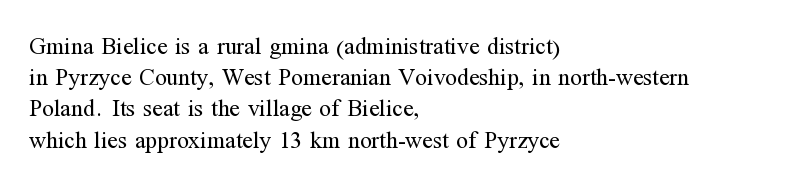
{"italic": "no", "bold": "no", "underline": "no", "align": "left", "line_spacing": "normal", "line_spacing_ratio": 1.3, "letter_spacing": "normal", "letter_spacing_em": 0.0, "glyph_px": 24}
